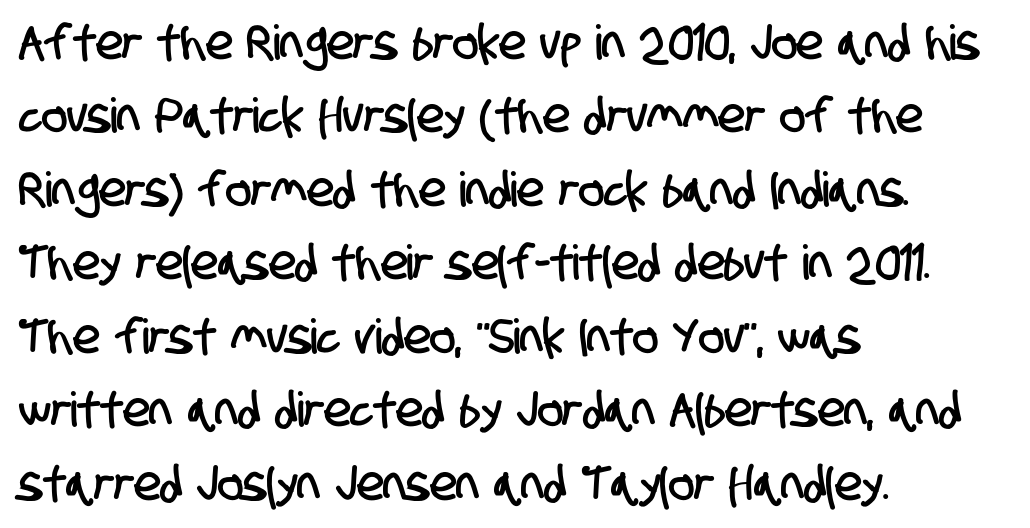
The image shows 48 px condensed sans-serif type; set left-aligned, normal line spacing (1.53x), normal letter spacing, not underlined; low stroke contrast and a large x-height.
